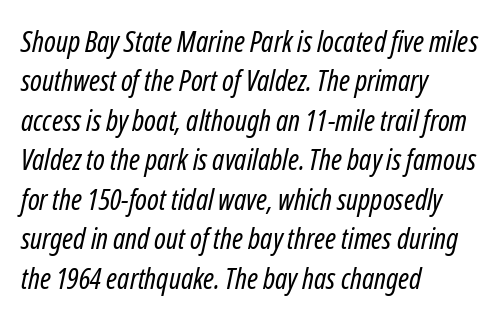
The font sits on the lighter half of the weight spectrum, regular included. Glance below the letters and you will spot only blank space. Caption: multi-line text, flush left, ragged right. Do the characters align in a grid? No, the font is proportional.
